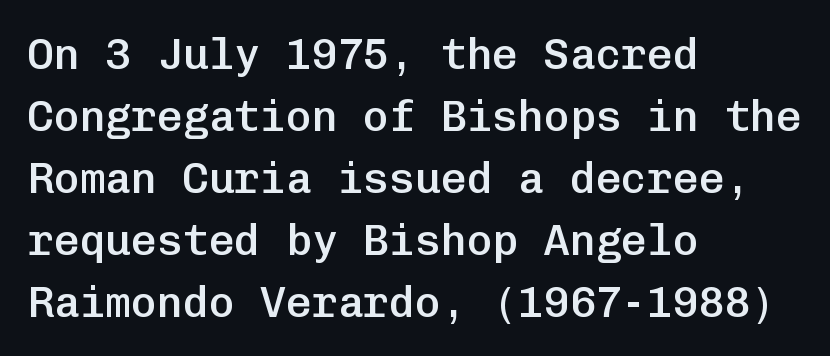
The image shows 43 px semibold sans-serif type, upright, monospaced; set left-aligned, normal line spacing (1.44x), normal letter spacing, not underlined; low stroke contrast and a medium x-height.
